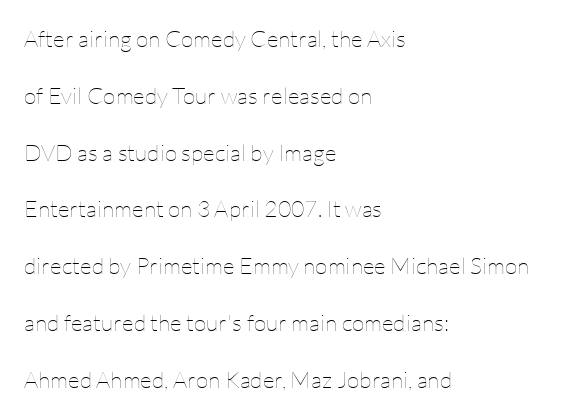
Q: Is the text bold? A: No.
Q: Is the text italic (slanted)? A: No, it is upright.
Q: Is the text underlined? A: No.
Q: How is the paragraph aligned? A: Left-aligned.
Q: Is the spacing between letters normal or unusually wide? A: Normal.
Q: Is the spacing between lines tight, normal or loose? A: Loose.
